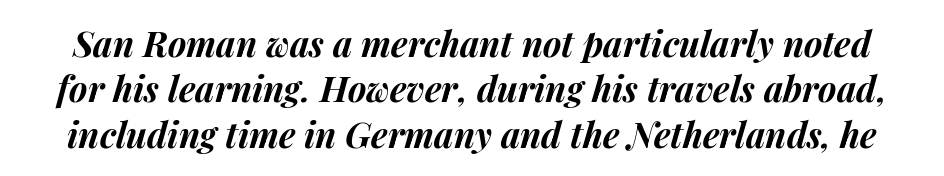
Each letter keeps its own natural width here, so spacing adapts to shape. Bold? Absolutely — the strokes are thick and heavy. Unmarked baselines from the first word to the last. Honestly, the row spacing looks completely unremarkable. The specimen reads as italic at a glance.
